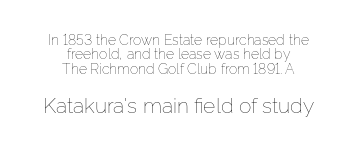
Q: Is the text bold? A: No.
Q: Is the text italic (slanted)? A: No, it is upright.
Q: Is the text underlined? A: No.
Q: How is the paragraph aligned? A: Centered.
Q: Is the spacing between letters normal or unusually wide? A: Normal.
Q: Is the spacing between lines tight, normal or loose? A: Tight.
Q: Which block of text is set in a larger size, the first (top) or the second (bottom)? A: The second (bottom) one.
